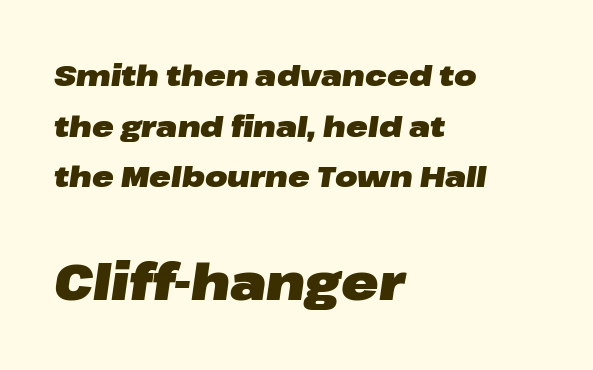
The image shows 50 px heavy, wide type, italic (leaning right); set left-aligned, line spacing 1.75x, normal letter spacing, not underlined; the second (bottom) block is 1.72x larger; low stroke contrast and a medium x-height.
